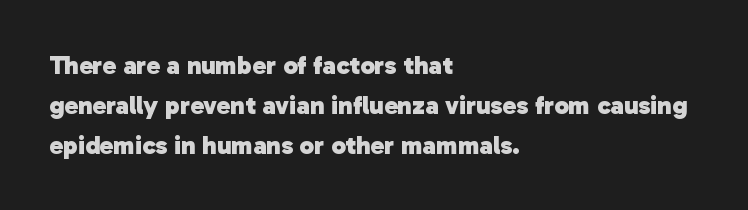
Q: Is the text bold? A: Yes.
Q: Is the text underlined? A: No.
Q: How is the paragraph aligned? A: Left-aligned.
Q: Is the spacing between letters normal or unusually wide? A: Normal.
Q: Is the spacing between lines tight, normal or loose? A: Normal.
